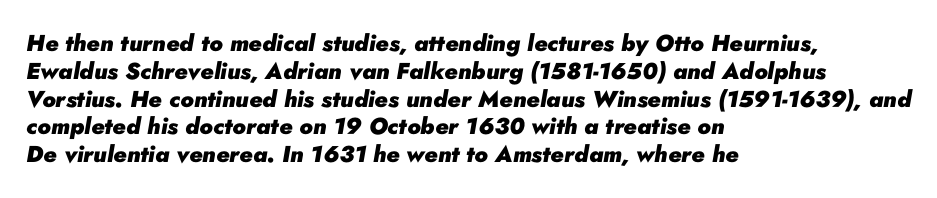
Q: Is the text bold? A: Yes.
Q: Is the text italic (slanted)? A: Yes, it leans right by about 10 degrees.
Q: Is the text underlined? A: No.
Q: How is the paragraph aligned? A: Left-aligned.
Q: Is the spacing between letters normal or unusually wide? A: Normal.
